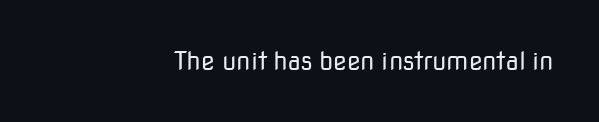
The image shows 25 px text type, upright; set right-aligned, normal letter spacing, not underlined.
